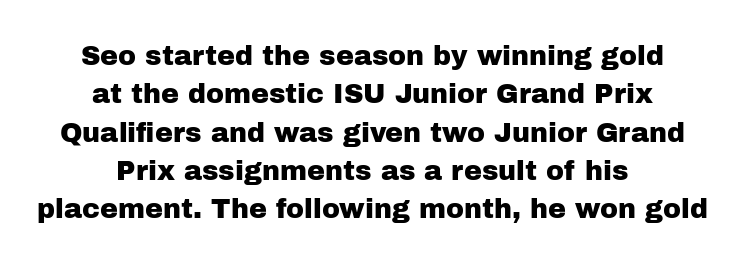
The vertical gap from one line to the next is medium. Here the glyphs are tracked normally, forming tight word shapes. Layout note: lines centered. The baseline area is clear.
